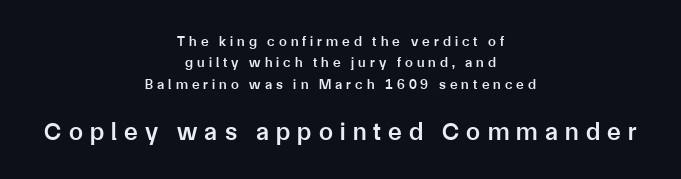
Size hierarchy here favors the trailing block over the leading one. Leading: standard. You can tell it's not italic because the verticals are truly vertical. Short note: letters widely spaced. Every letter is mildly thick-stroked: semibold rather than bold.
